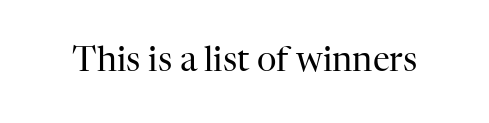
The image shows 34 px regular-weight serif type, upright; set normal letter spacing, not underlined; high stroke contrast and a medium x-height.
